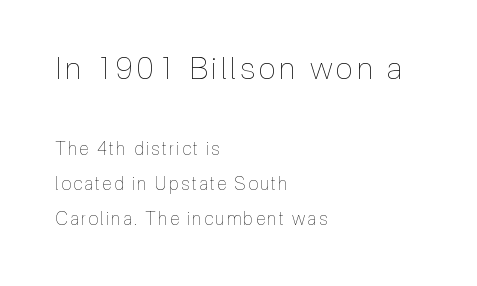
Q: Is the text bold? A: No.
Q: Is the text italic (slanted)? A: No, it is upright.
Q: Is the text underlined? A: No.
Q: How is the paragraph aligned? A: Left-aligned.
Q: Is the spacing between lines tight, normal or loose? A: Loose.
Q: Which block of text is set in a larger size, the first (top) or the second (bottom)? A: The first (top) one.
Q: Width (condensed, normal, or wide)? A: Condensed.
Q: x-height? A: Medium.
Q: Monospaced? A: No.
